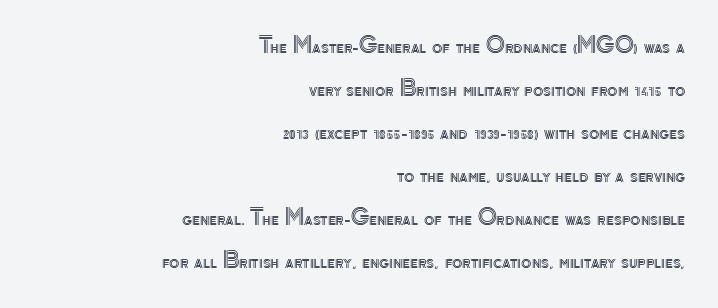
{"italic": "no", "underline": "no", "align": "right", "line_spacing": "loose", "line_spacing_ratio": 2.05, "letter_spacing": "normal", "letter_spacing_em": 0.0, "glyph_px": 21}
